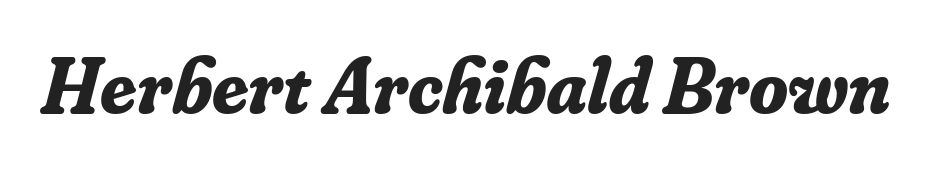
The image shows 79 px bold serif type, italic (leaning right); set normal letter spacing, not underlined; low stroke contrast and a small x-height.
